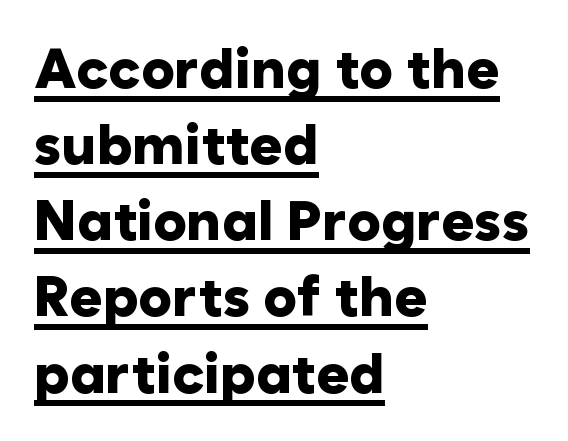
The characters display no serif detailing; their extremities are plain. The space between consecutive lines is moderate. Students, this is bold: see how much ink each stroke carries. Look at the tracking — it's just the regular setting, nothing added.
